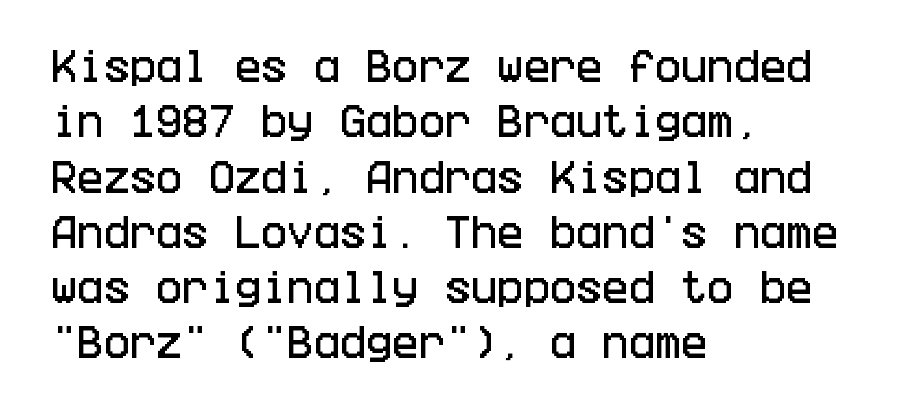
The image shows 35 px condensed sans-serif type, upright; set left-aligned, normal line spacing (1.58x), normal letter spacing, not underlined; low stroke contrast and a large x-height.
